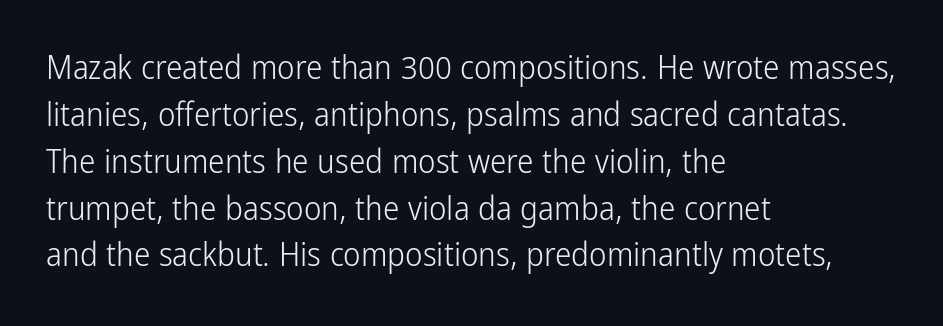
The image shows 33 px light, condensed sans-serif type, upright; set left-aligned, normal line spacing (1.42x), normal letter spacing, not underlined; low stroke contrast and a medium x-height.
